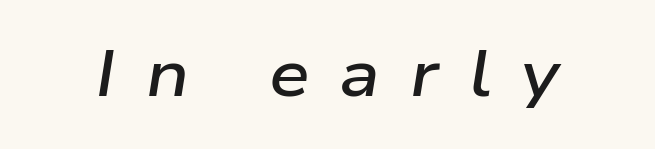
The image shows 65 px semibold, wide type, italic (leaning right); set unusually wide letter spacing (+0.46 em), not underlined; low stroke contrast and a medium x-height.
